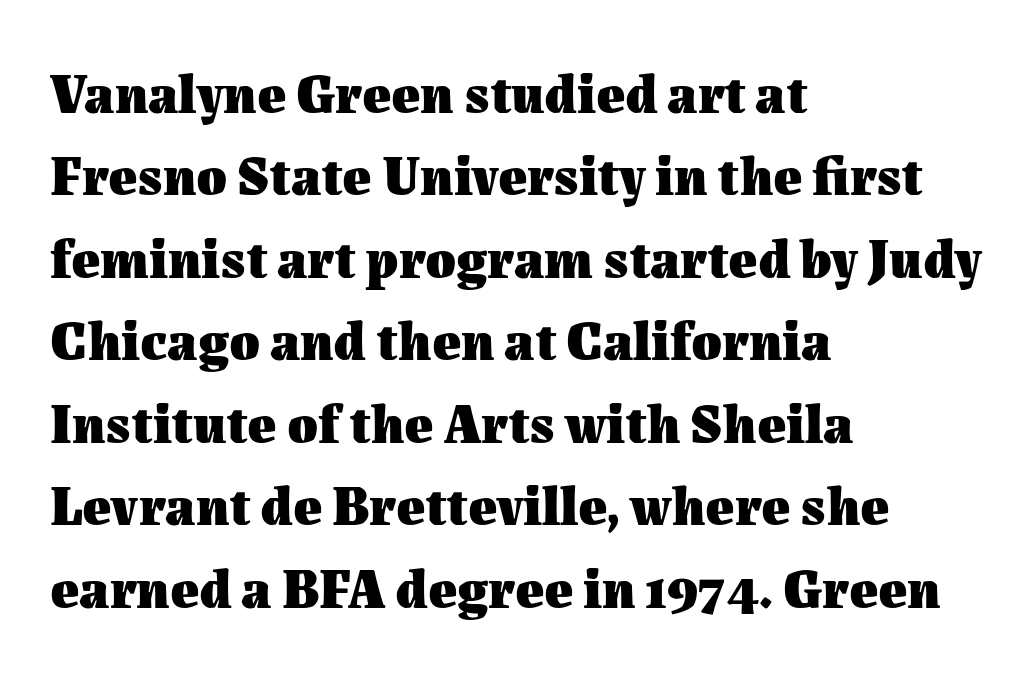
{"italic": "no", "bold": "yes", "weight": "heavy", "width": "normal", "stroke_contrast": "medium", "x_height": "medium", "monospaced": "no", "underline": "no", "align": "left", "line_spacing": "normal", "line_spacing_ratio": 1.5, "letter_spacing": "normal", "letter_spacing_em": 0.0, "glyph_px": 55}
